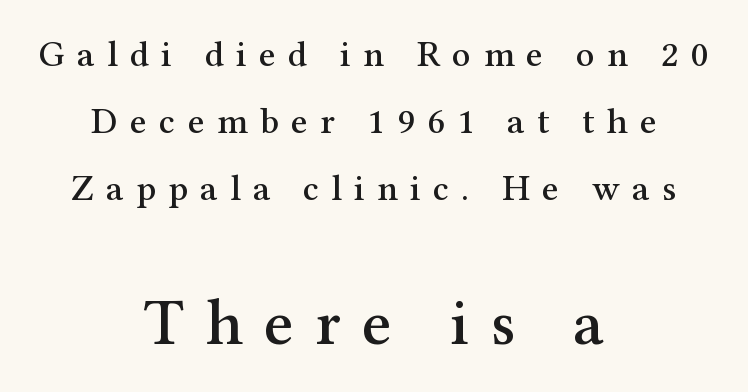
Q: Is the text italic (slanted)? A: No, it is upright.
Q: Is the typeface a serif or a sans-serif typeface? A: Serif.
Q: Is the text underlined? A: No.
Q: How is the paragraph aligned? A: Centered.
Q: Is the spacing between letters normal or unusually wide? A: Unusually wide.
Q: Which block of text is set in a larger size, the first (top) or the second (bottom)? A: The second (bottom) one.
Q: Width (condensed, normal, or wide)? A: Normal.
Q: Stroke contrast? A: Medium.
Q: x-height? A: Medium.
Q: Monospaced? A: No.
